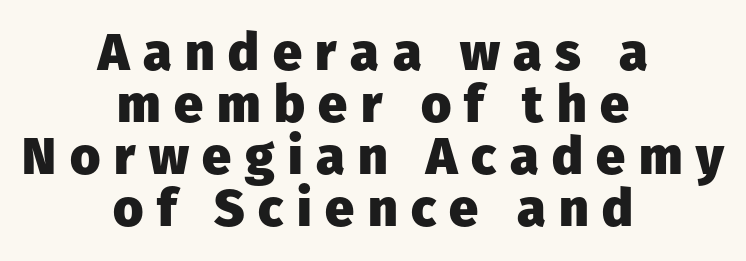
Q: Is the text bold? A: Yes.
Q: Is the text italic (slanted)? A: No, it is upright.
Q: Is the typeface a serif or a sans-serif typeface? A: Sans-serif.
Q: Is the text underlined? A: No.
Q: How is the paragraph aligned? A: Centered.
Q: Is the spacing between letters normal or unusually wide? A: Unusually wide.
Q: Is the spacing between lines tight, normal or loose? A: Tight.
Q: Width (condensed, normal, or wide)? A: Normal.
Q: Stroke contrast? A: Low.
Q: x-height? A: Medium.
Q: Monospaced? A: No.
